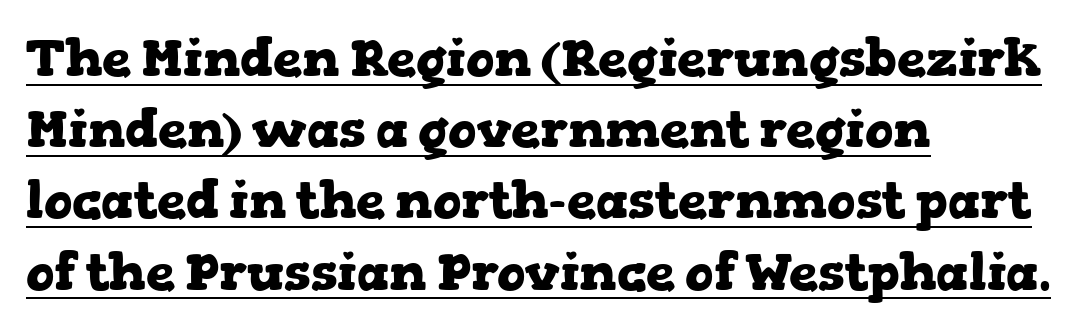
{"serif": "yes", "italic": "no", "bold": "yes", "weight": "heavy", "width": "wide", "stroke_contrast": "low", "x_height": "medium", "monospaced": "no", "underline": "yes", "align": "left", "line_spacing": "normal", "line_spacing_ratio": 1.37, "letter_spacing": "normal", "letter_spacing_em": 0.0, "glyph_px": 52}
